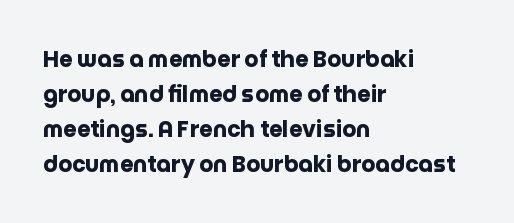
Q: Is the text bold? A: Yes.
Q: Is the text italic (slanted)? A: No, it is upright.
Q: Is the text underlined? A: No.
Q: How is the paragraph aligned? A: Left-aligned.
Q: Is the spacing between letters normal or unusually wide? A: Normal.
Q: Is the spacing between lines tight, normal or loose? A: Normal.
